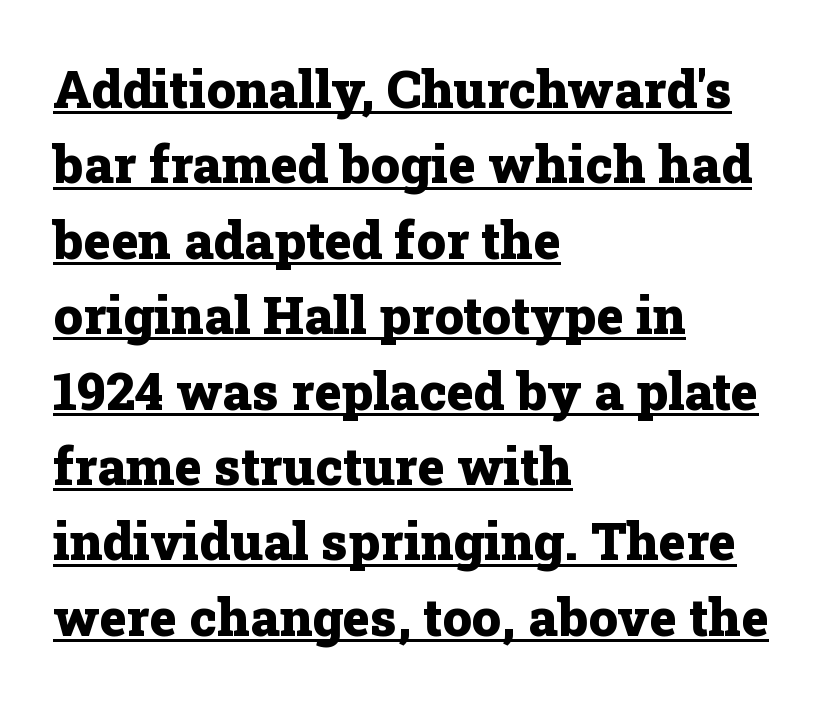
{"serif": "yes", "italic": "no", "bold": "yes", "weight": "heavy", "width": "normal", "stroke_contrast": "low", "x_height": "medium", "monospaced": "no", "underline": "yes", "align": "left", "line_spacing": "normal", "line_spacing_ratio": 1.45, "letter_spacing": "normal", "letter_spacing_em": 0.0, "glyph_px": 52}
